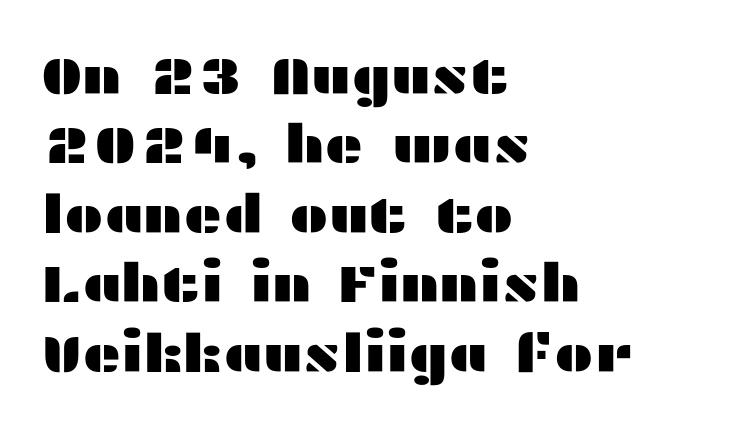
{"serif": "no", "italic": "no", "width": "wide", "stroke_contrast": "medium", "x_height": "medium", "monospaced": "no", "underline": "no", "align": "left", "line_spacing": "normal", "line_spacing_ratio": 1.31, "letter_spacing": "normal", "letter_spacing_em": 0.0, "glyph_px": 53}
